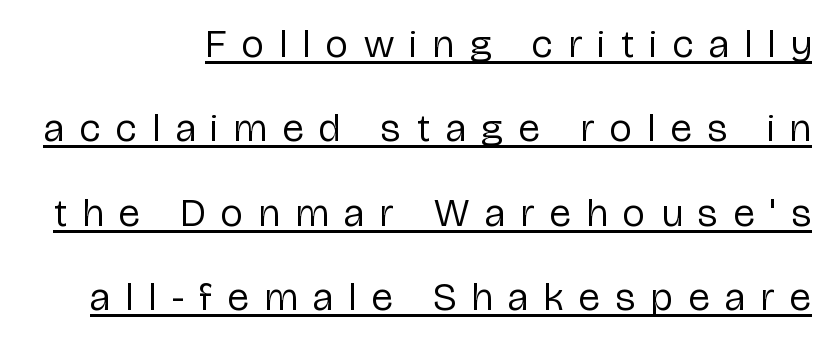
Q: Is the text bold? A: No.
Q: Is the text italic (slanted)? A: No, it is upright.
Q: Is the typeface a serif or a sans-serif typeface? A: Sans-serif.
Q: Is the text underlined? A: Yes.
Q: How is the paragraph aligned? A: Right-aligned.
Q: Is the spacing between letters normal or unusually wide? A: Unusually wide.
Q: Is the spacing between lines tight, normal or loose? A: Loose.
Q: Width (condensed, normal, or wide)? A: Condensed.
Q: Stroke contrast? A: Low.
Q: x-height? A: Medium.
Q: Monospaced? A: No.
